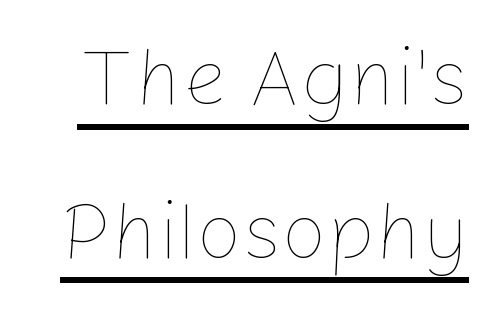
Is there any slant? The stems are plumb. Compared with typical body copy, the letter spacing here is the same. The block of text is sparse from top to bottom, with ample space between rows. This is not heavy type; no bold has been used. A typesetter would call this proportional, since set widths differ per character.
